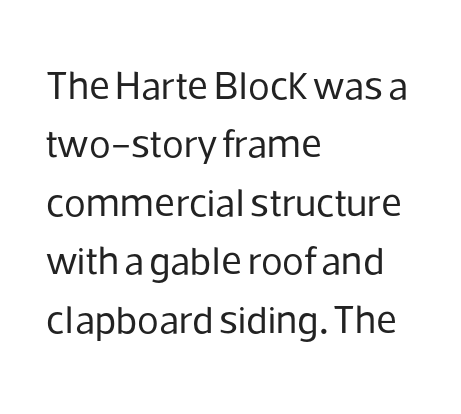
The image shows 40 px regular-weight sans-serif type, upright; set left-aligned, normal line spacing (1.46x), normal letter spacing, not underlined; low stroke contrast and a medium x-height.
